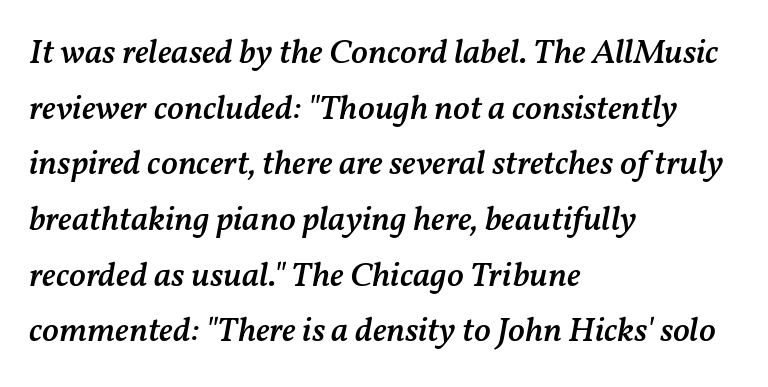
The image shows 35 px semibold type, italic (leaning right); set left-aligned, normal line spacing (1.59x), normal letter spacing, not underlined; medium stroke contrast and a medium x-height.
